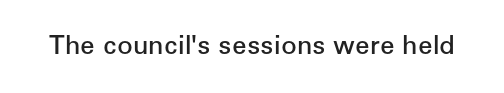
Ascenders rise straight up at ninety degrees. The typesetting leans somewhat heavy: a semibold. Observe the ordinary spacing: letters are neighbours, not strangers. Only glyphs here, with clear space below each row.
